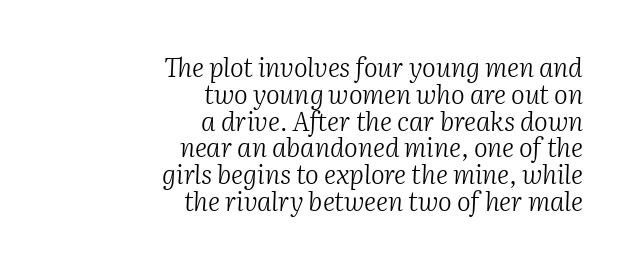
The font is comparable to plain body text, perhaps lighter. Here the glyphs are tracked normally, forming tight word shapes. What's the leading like? Squeezed, with rows nearly overlapping. Horizontal alignment here is rightward, an uncommon choice for prose. Descenders hang freely into open space.
